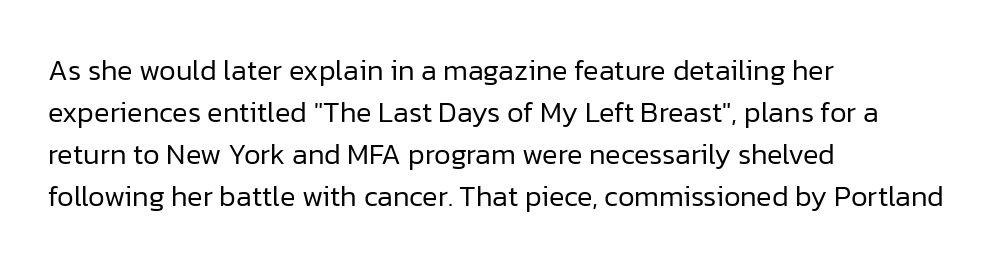
{"serif": "no", "italic": "no", "bold": "no", "weight": "regular", "width": "normal", "stroke_contrast": "low", "x_height": "medium", "monospaced": "no", "underline": "no", "align": "left", "line_spacing": "normal", "line_spacing_ratio": 1.45, "letter_spacing": "normal", "letter_spacing_em": 0.0, "glyph_px": 29}
